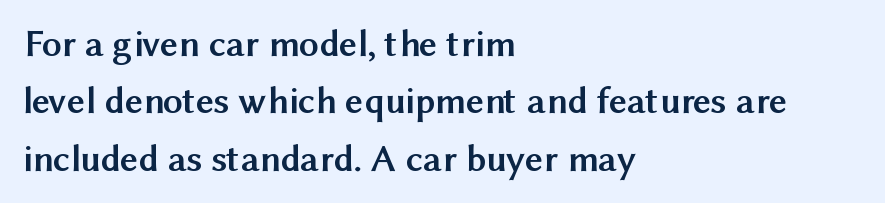
{"serif": "no", "italic": "no", "bold": "yes", "weight": "semibold", "width": "normal", "stroke_contrast": "medium", "x_height": "medium", "monospaced": "no", "underline": "no", "align": "left", "line_spacing": "normal", "line_spacing_ratio": 1.47, "letter_spacing": "normal", "letter_spacing_em": 0.0, "glyph_px": 39}
